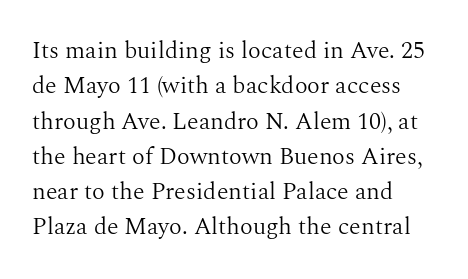
The image shows 24 px text type, upright; set left-aligned, normal line spacing (1.47x), normal letter spacing, not underlined.
